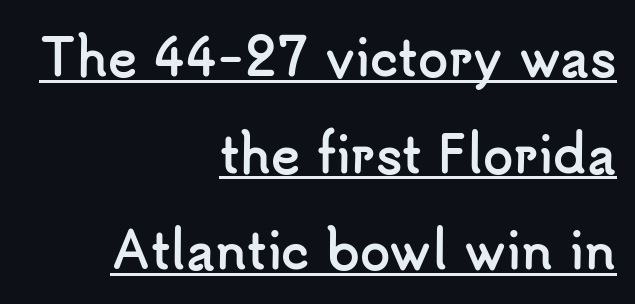
{"serif": "no", "italic": "no", "bold": "yes", "weight": "semibold", "width": "normal", "stroke_contrast": "low", "x_height": "small", "monospaced": "no", "underline": "yes", "align": "right", "line_spacing": "loose", "line_spacing_ratio": 1.97, "letter_spacing": "normal", "letter_spacing_em": 0.0, "glyph_px": 49}
